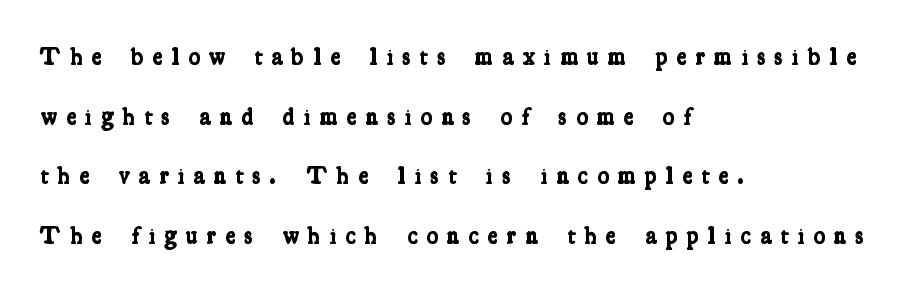
Tracking here is generous; glyphs stand well apart from one another. Typesetter's note: full bold, strokes at maximum text heaviness. One glance says open: line gaps are wider than usual. The words here are not underlined. Each line starts at the same left margin while the right side varies.
